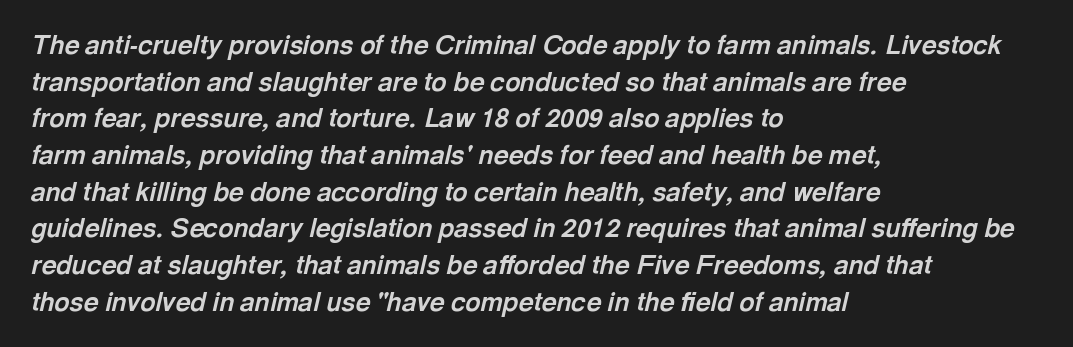
Q: Is the text bold? A: Yes.
Q: Is the text italic (slanted)? A: Yes, it leans right by about 13 degrees.
Q: Is the text underlined? A: No.
Q: How is the paragraph aligned? A: Left-aligned.
Q: Is the spacing between letters normal or unusually wide? A: Normal.
Q: Is the spacing between lines tight, normal or loose? A: Normal.
